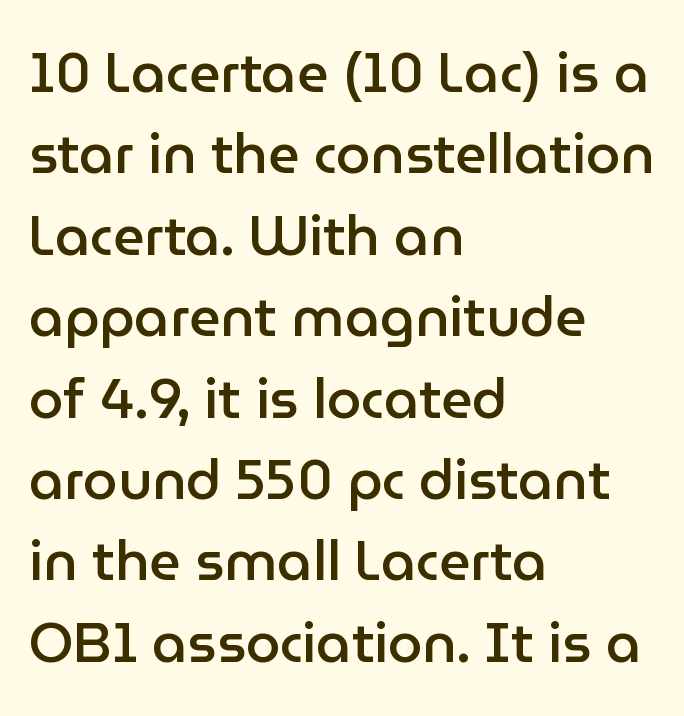
Q: Is the text bold? A: Semi-bold.
Q: Is the text italic (slanted)? A: No, it is upright.
Q: Is the typeface a serif or a sans-serif typeface? A: Sans-serif.
Q: Is the text underlined? A: No.
Q: How is the paragraph aligned? A: Left-aligned.
Q: Is the spacing between letters normal or unusually wide? A: Normal.
Q: Is the spacing between lines tight, normal or loose? A: Normal.
Q: Width (condensed, normal, or wide)? A: Normal.
Q: Stroke contrast? A: Low.
Q: x-height? A: Medium.
Q: Monospaced? A: No.
